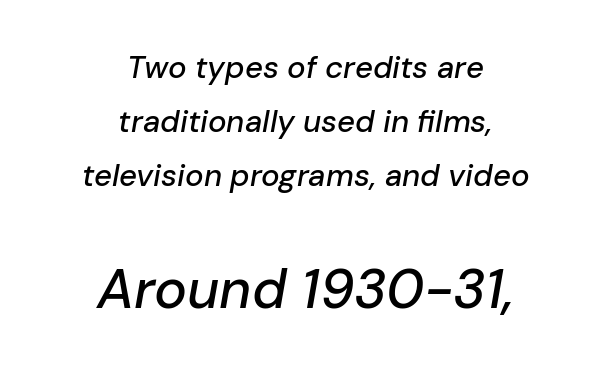
The image shows 55 px text type, italic (leaning right); set centered, line spacing 1.74x, normal letter spacing, not underlined; the second (bottom) block is 1.77x larger; low stroke contrast and a medium x-height.
